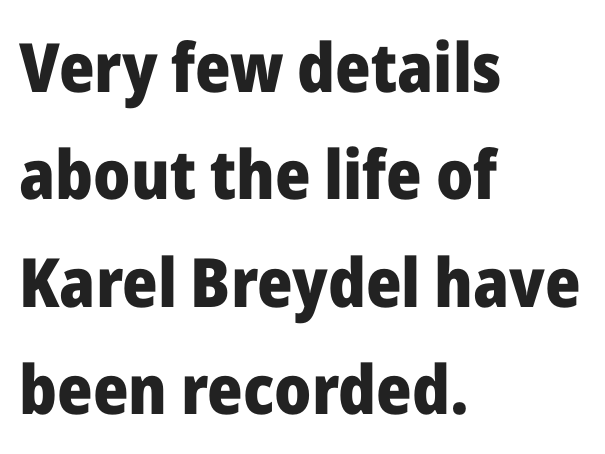
Each letter keeps its own natural width here, so spacing adapts to shape. Evenly set lines give the paragraph a standard silhouette. Between one letter and the next there's only the usual sliver of space. Chunky letters — that's bold for sure. Notice how the passage keeps a crisp vertical edge on the left only. Do the letters lean? They stand straight.
